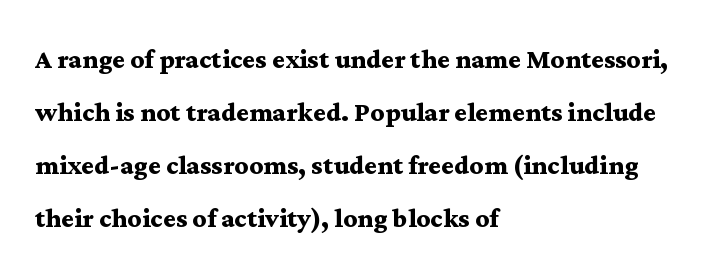
{"serif": "yes", "italic": "no", "bold": "yes", "weight": "semibold", "width": "wide", "stroke_contrast": "medium", "x_height": "medium", "monospaced": "no", "underline": "no", "align": "left", "line_spacing": "normal", "line_spacing_ratio": 1.56, "letter_spacing": "normal", "letter_spacing_em": 0.0, "glyph_px": 34}
